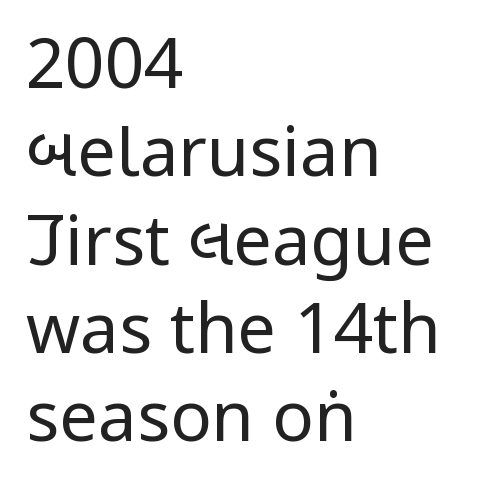
The image shows 69 px regular-weight, condensed sans-serif type, upright; set left-aligned, normal line spacing (1.28x), normal letter spacing, not underlined; low stroke contrast and a large x-height.
